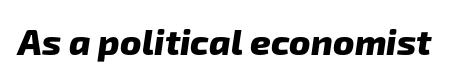
The image shows 36 px heavy sans-serif type; set normal letter spacing, not underlined; low stroke contrast and a medium x-height.
